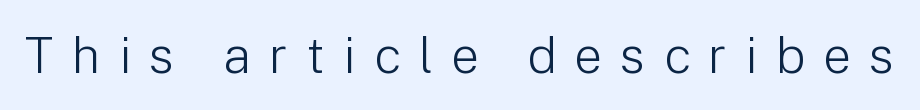
Q: Is the text bold? A: No.
Q: Is the text italic (slanted)? A: No, it is upright.
Q: Is the typeface a serif or a sans-serif typeface? A: Sans-serif.
Q: Is the text underlined? A: No.
Q: Is the spacing between letters normal or unusually wide? A: Unusually wide.
Q: Width (condensed, normal, or wide)? A: Normal.
Q: Stroke contrast? A: Low.
Q: x-height? A: Medium.
Q: Monospaced? A: No.
